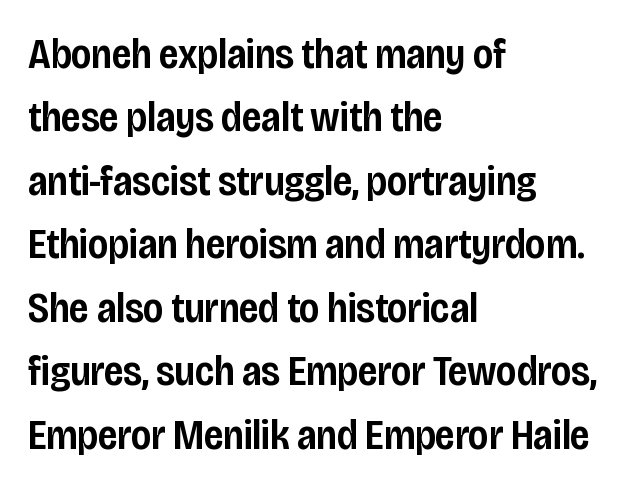
The image shows 42 px semibold, condensed sans-serif type, upright; set left-aligned, normal line spacing (1.51x), normal letter spacing, not underlined; low stroke contrast and a large x-height.
